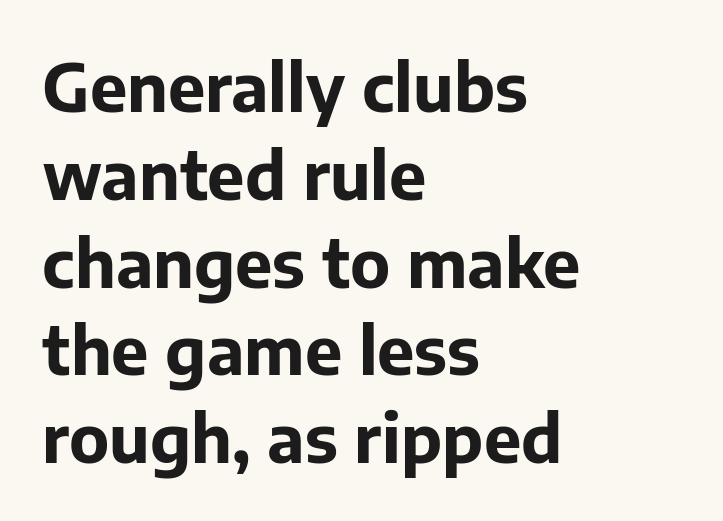
Successive baselines arrive at the customary interval. Caption: standard tracking, unaltered. The rendering uses natural spacing where letterforms have individual widths. Serif or sans? Sans — the stroke terminals are bare. The glyphs have the mass of a bold cut.
